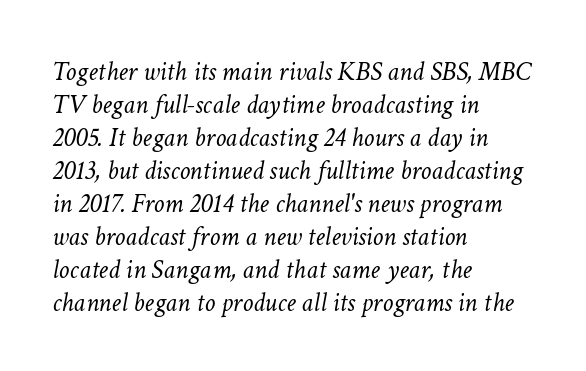
The image shows 27 px text type, italic (leaning right); set left-aligned, line spacing 1.22x, normal letter spacing, not underlined.
